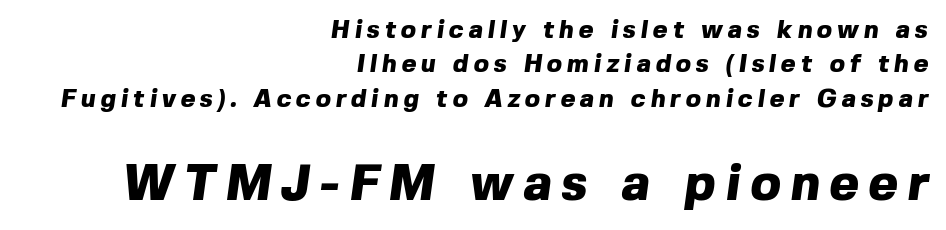
Serifs: no, the terminals of the letterforms are clean. You get the small type first, then a jump to larger type. Whoever set this chose a conventional vertical rhythm. The face used here has the dense, thick strokes of a bold. Typeset ragged left — the right edge is the straight one. You could not count columns in this text — the font is proportionally spaced.
